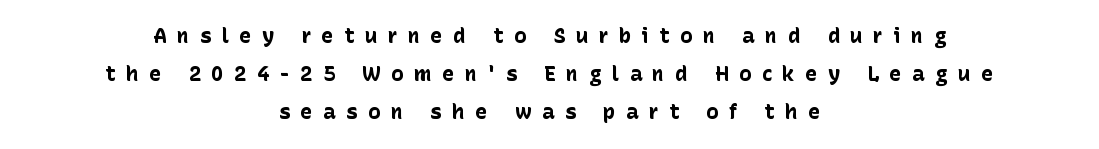
Q: Is the text bold? A: Yes.
Q: Is the text italic (slanted)? A: No, it is upright.
Q: Is the text underlined? A: No.
Q: How is the paragraph aligned? A: Centered.
Q: Is the spacing between letters normal or unusually wide? A: Unusually wide.
